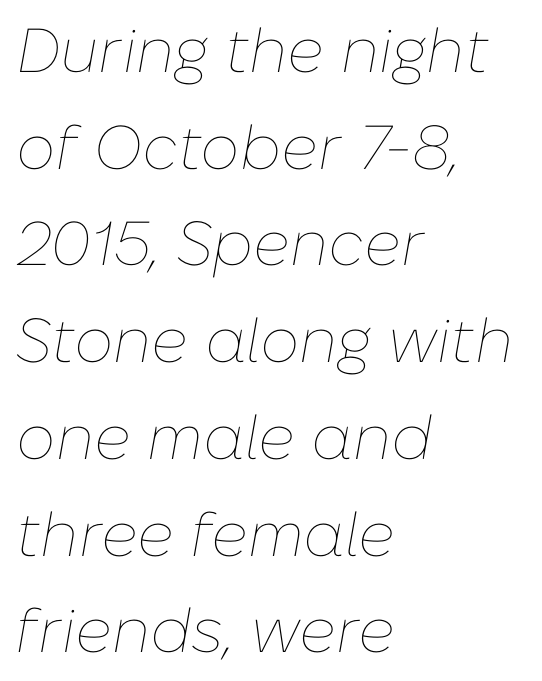
The image shows 62 px thin type, italic (leaning right); set left-aligned, normal line spacing (1.56x), normal letter spacing, not underlined; low stroke contrast and a medium x-height.
